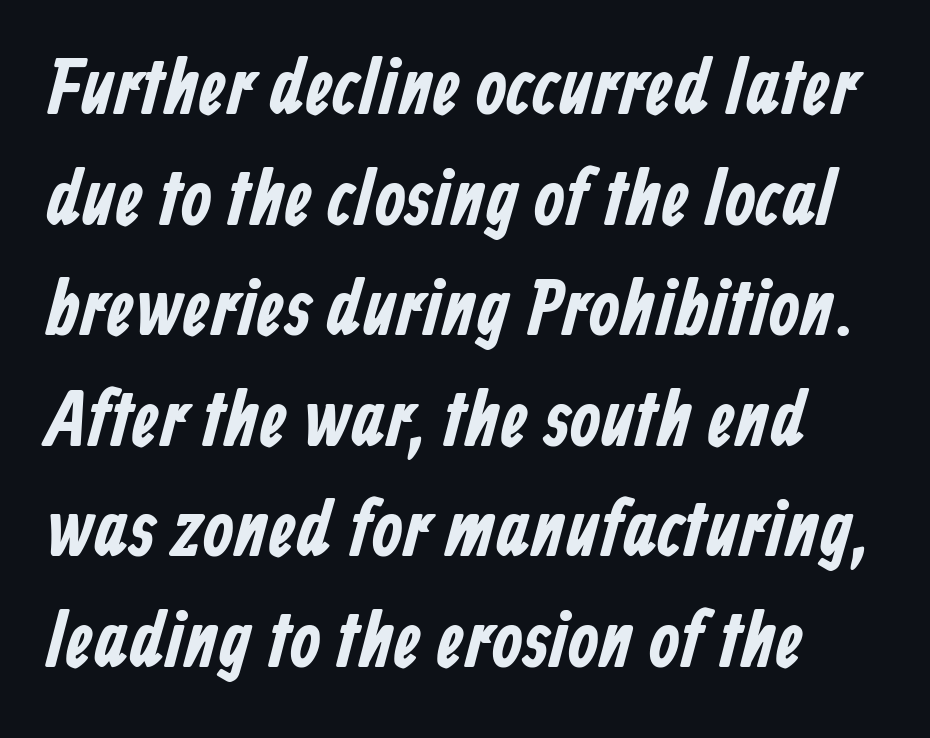
{"serif": "no", "width": "condensed", "stroke_contrast": "low", "x_height": "medium", "monospaced": "no", "underline": "no", "align": "left", "line_spacing": "normal", "line_spacing_ratio": 1.4, "letter_spacing": "normal", "letter_spacing_em": 0.0, "glyph_px": 79}
